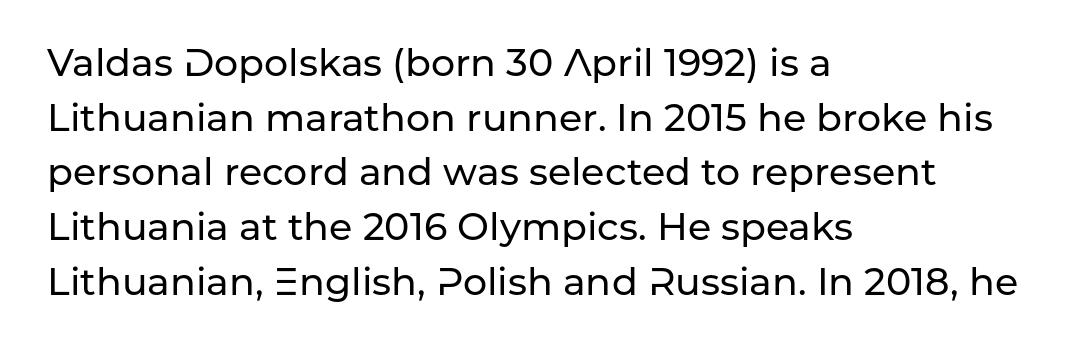
Tracking value appears to be zero — textbook default spacing. Think of a printed novel: that variable character pitch is what you see here. Descenders hang freely into open space. Upright lettering throughout. What's the leading like? Ordinary, nothing unusual. The paragraph shown leans on its left margin.
